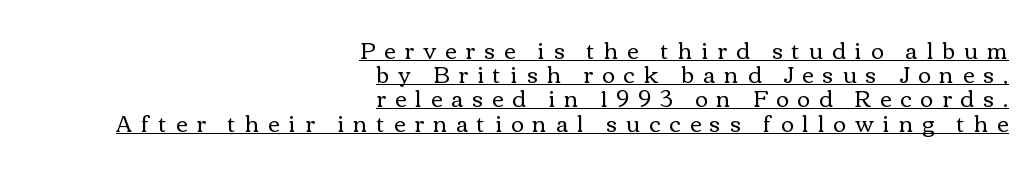
The type is letterspaced generously, with wide tracking. Tall strokes in this sample are plumb rather than angled. Cramped leading. Underlining? Definitely there.
